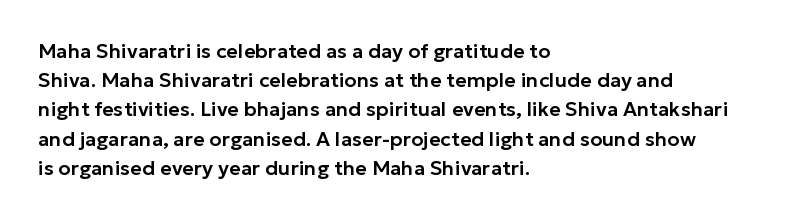
A bare baseline throughout the passage. Tracking value appears to be zero — textbook default spacing. The lettering holds an erect, upright posture throughout. The lines in this sample share a left origin and differ only in where they stop.
